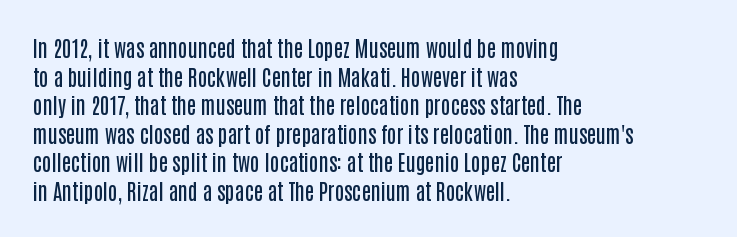
{"italic": "no", "bold": "semi", "underline": "no", "align": "left", "line_spacing": "normal", "line_spacing_ratio": 1.36, "letter_spacing": "normal", "letter_spacing_em": 0.0, "glyph_px": 21}
